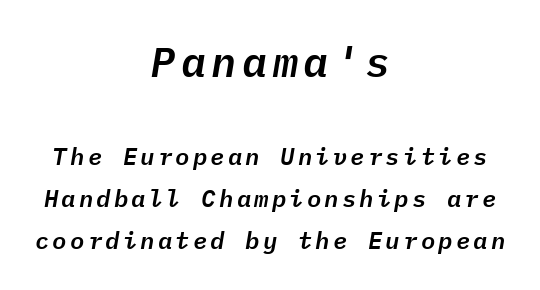
The passage shown is not underscored anywhere. Fixed-width glyphs throughout — classic coding-font behaviour. Short and long lines alike share a common midpoint. Compare the two chunks: the upper has the greater cap height. Slant detected: the letters are inclined.
